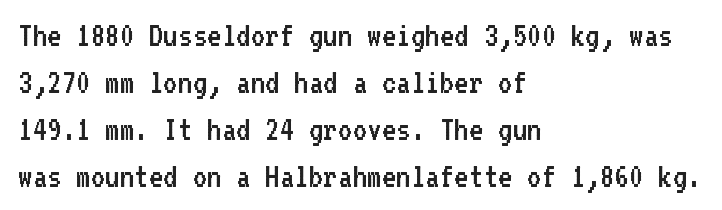
Horizontally, the lines are justified to the leading edge only. Each word holds together tightly as a unit, with standard inter-letter gaps. This is the regular roman posture of the typeface. The text was rendered using a sans face with plain stroke endings. No word sits above an underline. Note the uniform advance width — an 'i' takes as much space as an 'm'.
